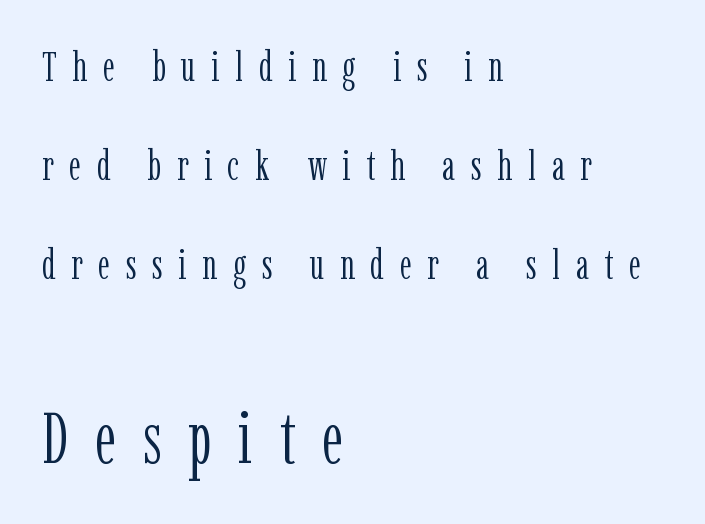
The image shows 71 px light, condensed serif type, upright; set left-aligned, loose line spacing (2.41x), unusually wide letter spacing (+0.38 em), not underlined; the second (bottom) block is 1.73x larger; low stroke contrast and a medium x-height.
